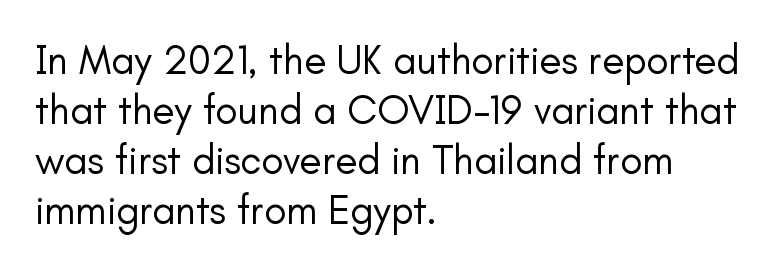
Weight class: somewhere from thin through regular. The rendering shows plain stroke endings on the letterforms — a sans-serif design. Plain, unruled lines of type. Layout note: lines flush left. Every character sits straight up, as roman type does. How are the letters spaced? Ordinarily, with no added tracking.
